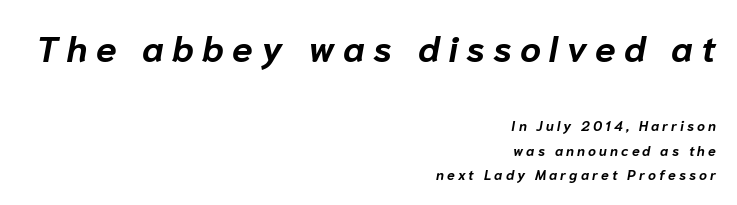
The image shows 37 px bold type, italic (leaning right); set right-aligned, line spacing 1.75x, unusually wide letter spacing (+0.22 em), not underlined; the first (top) block is 2.64x larger; low stroke contrast and a medium x-height.
